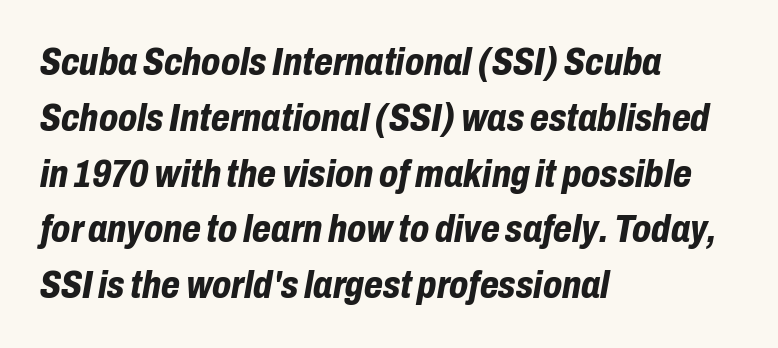
{"italic": "yes", "lean": "right", "slant_degrees": 10, "bold": "yes", "weight": "bold", "width": "condensed", "stroke_contrast": "low", "x_height": "medium", "monospaced": "no", "underline": "no", "align": "left", "line_spacing": "normal", "line_spacing_ratio": 1.43, "letter_spacing": "normal", "letter_spacing_em": 0.0, "glyph_px": 39}
